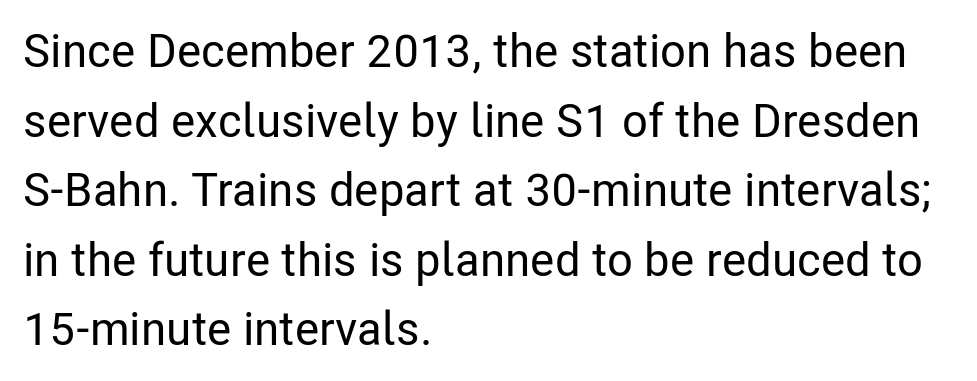
Classification — sans serif. Casual observation: everything's shoved over to the left. The lettering stays uniformly vertical, giving the passage a roman look. Vertical spacing — default. In terms of letterspacing, this is plain default setting. Here the designer chose a conventional face with non-uniform glyph widths.
